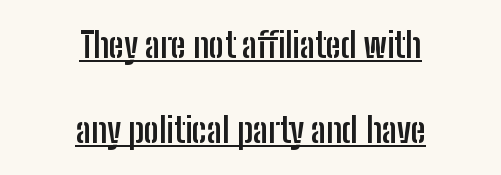
Does the leading feel generous? Absolutely, it's lavish. There is no visible air inserted between adjacent glyphs. Its strokes are broad and dark, the hallmark of bold type. Tall strokes in this sample are plumb rather than angled. Each letter keeps its own natural width here, so spacing adapts to shape. The lines in this sample share a center point and differ in where they start and stop.
